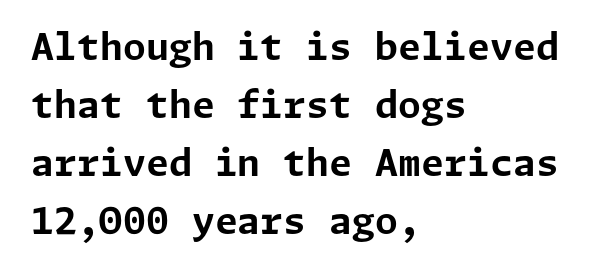
Notice how the stems are strictly vertical — no italics here. Is the block centered? No — it sits flush against the left margin. The foot of each line stays bare and open. The rendering uses a bold face; every stroke is thick and dark.
